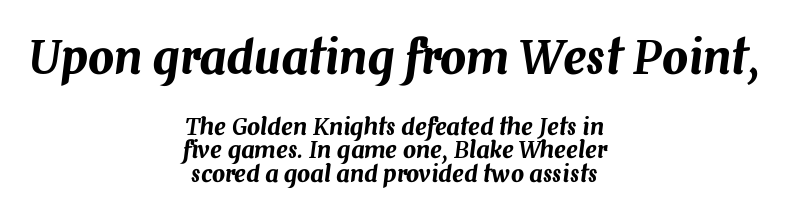
Q: Is the text italic (slanted)? A: Yes, it leans right by about 7 degrees.
Q: Is the text underlined? A: No.
Q: How is the paragraph aligned? A: Centered.
Q: Is the spacing between letters normal or unusually wide? A: Normal.
Q: Is the spacing between lines tight, normal or loose? A: Tight.
Q: Which block of text is set in a larger size, the first (top) or the second (bottom)? A: The first (top) one.
Q: Width (condensed, normal, or wide)? A: Normal.
Q: Stroke contrast? A: Medium.
Q: x-height? A: Medium.
Q: Monospaced? A: No.
